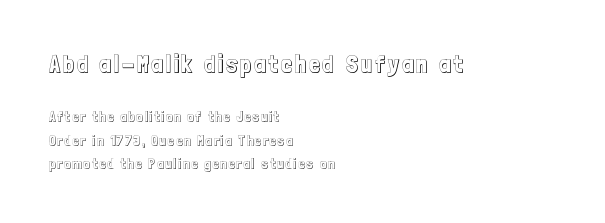
Line spacing here is normal. Visually, the top section dominates because its glyphs are scaled up. Does the lettering tilt? It doesn't — this is upright. The space beneath each line is pristine and unruled.
